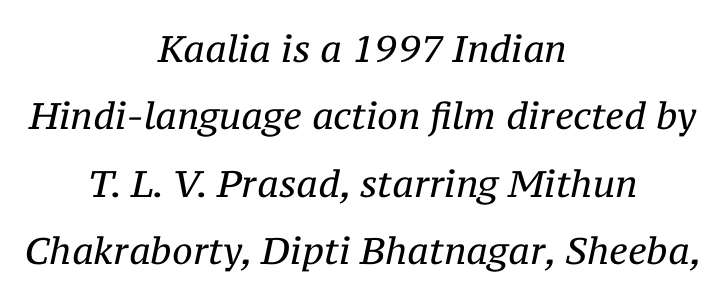
Q: Is the text bold? A: No.
Q: Is the text italic (slanted)? A: Yes, it leans right by about 12 degrees.
Q: Is the typeface a serif or a sans-serif typeface? A: Serif.
Q: Is the text underlined? A: No.
Q: How is the paragraph aligned? A: Centered.
Q: Is the spacing between letters normal or unusually wide? A: Normal.
Q: Width (condensed, normal, or wide)? A: Normal.
Q: Stroke contrast? A: Medium.
Q: x-height? A: Medium.
Q: Monospaced? A: No.
